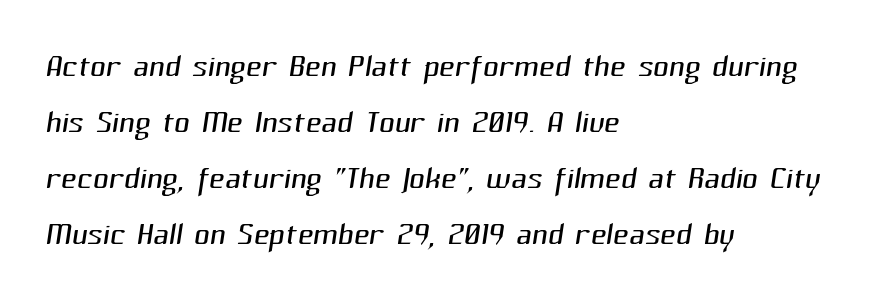
{"serif": "no", "bold": "no", "weight": "light", "width": "normal", "stroke_contrast": "medium", "x_height": "medium", "monospaced": "no", "underline": "no", "align": "left", "line_spacing": "normal", "line_spacing_ratio": 1.3, "letter_spacing": "normal", "letter_spacing_em": 0.0, "glyph_px": 43}
